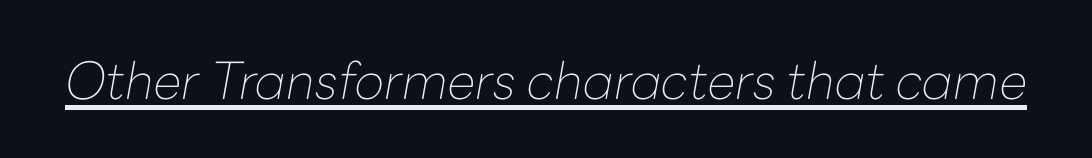
{"italic": "yes", "lean": "right", "slant_degrees": 10, "bold": "no", "weight": "thin", "width": "normal", "stroke_contrast": "low", "x_height": "medium", "monospaced": "no", "underline": "yes", "letter_spacing": "normal", "letter_spacing_em": 0.0, "glyph_px": 51}
